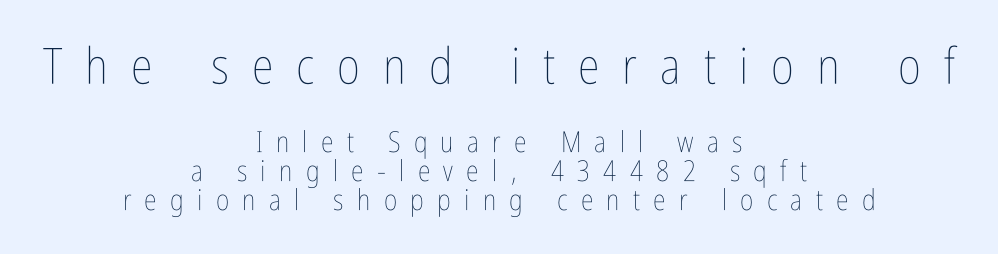
Q: Is the text bold? A: No.
Q: Is the text italic (slanted)? A: No, it is upright.
Q: Is the text underlined? A: No.
Q: How is the paragraph aligned? A: Centered.
Q: Is the spacing between letters normal or unusually wide? A: Unusually wide.
Q: Is the spacing between lines tight, normal or loose? A: Tight.
Q: Which block of text is set in a larger size, the first (top) or the second (bottom)? A: The first (top) one.
Q: Width (condensed, normal, or wide)? A: Condensed.
Q: Stroke contrast? A: Low.
Q: x-height? A: Medium.
Q: Monospaced? A: No.
